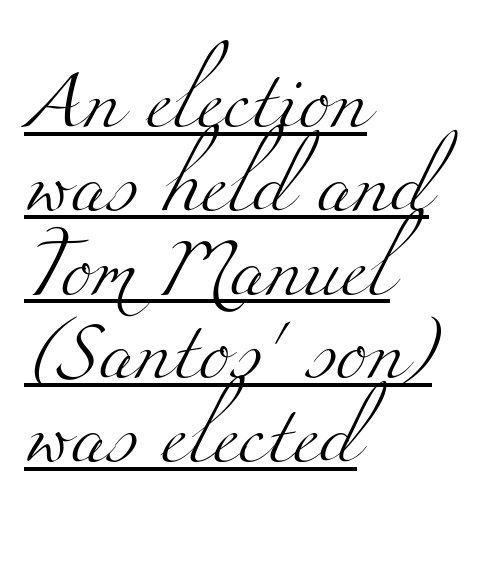
The image shows 59 px light, wide type; set left-aligned, normal line spacing (1.42x), normal letter spacing, underlined; medium stroke contrast and a small x-height.
